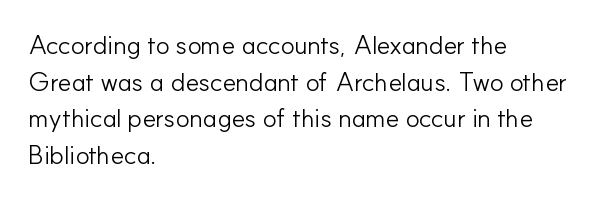
The image shows 26 px text type, upright; set left-aligned, normal line spacing (1.41x), normal letter spacing, not underlined.
